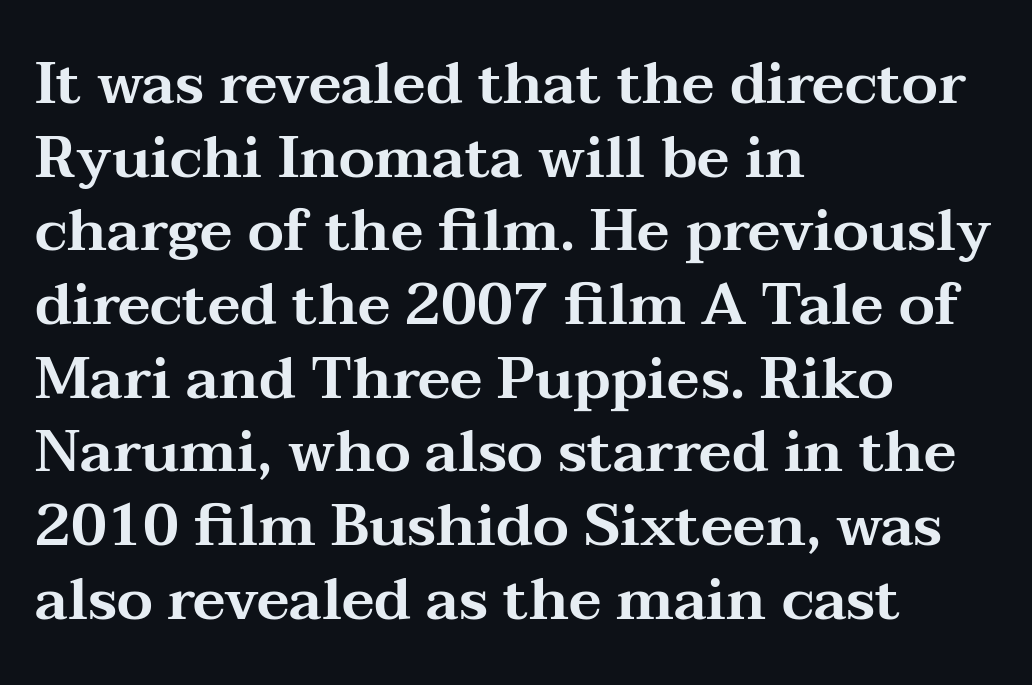
The area under the type is left untouched. Does extra space separate the letters? No, they use regular spacing. This sample has the flowing, uneven cadence of proportional lettering. Visually the block forms a straight wall on the left and a jagged coastline on the right.
